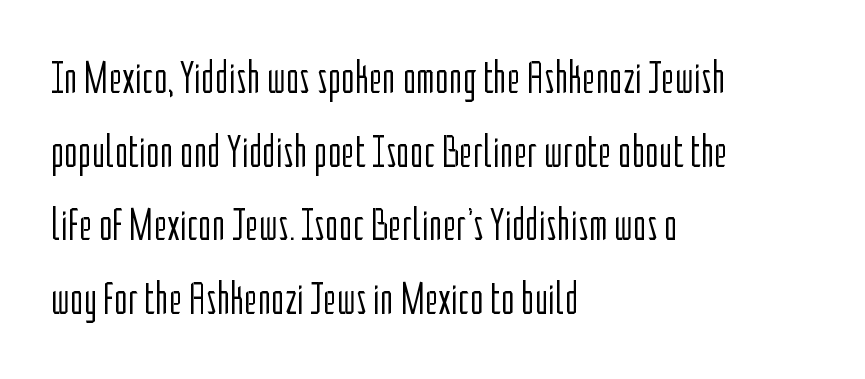
{"serif": "no", "italic": "no", "bold": "no", "weight": "light", "width": "condensed", "stroke_contrast": "low", "x_height": "medium", "monospaced": "no", "underline": "no", "align": "left", "line_spacing": "normal", "line_spacing_ratio": 1.6, "letter_spacing": "normal", "letter_spacing_em": 0.0, "glyph_px": 46}
